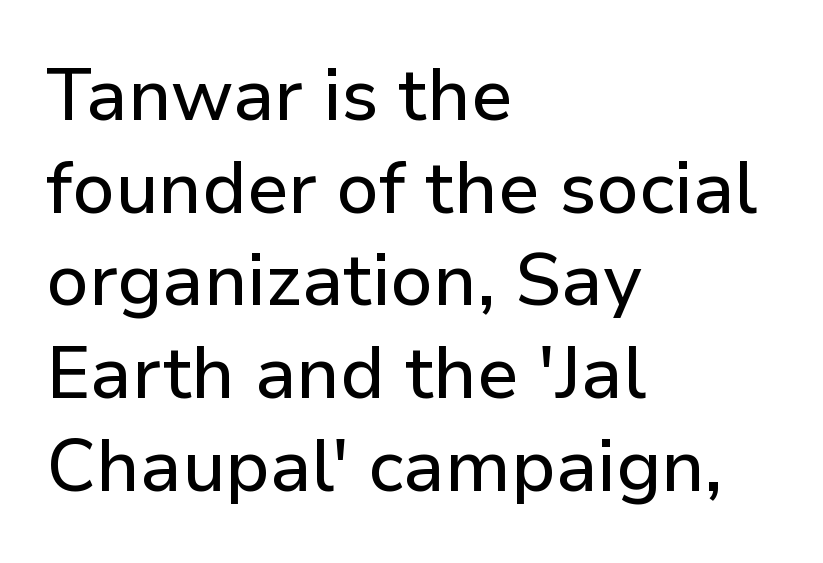
{"serif": "no", "italic": "no", "width": "normal", "stroke_contrast": "low", "x_height": "medium", "monospaced": "no", "underline": "no", "align": "left", "line_spacing": "normal", "line_spacing_ratio": 1.27, "letter_spacing": "normal", "letter_spacing_em": 0.0, "glyph_px": 73}
